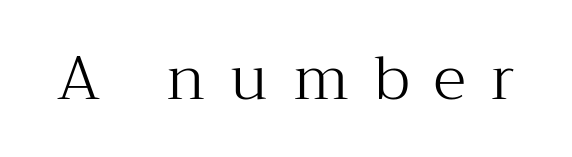
Q: Is the text bold? A: No.
Q: Is the text italic (slanted)? A: No, it is upright.
Q: Is the typeface a serif or a sans-serif typeface? A: Serif.
Q: Is the text underlined? A: No.
Q: Is the spacing between letters normal or unusually wide? A: Unusually wide.
Q: Width (condensed, normal, or wide)? A: Normal.
Q: Stroke contrast? A: Medium.
Q: x-height? A: Medium.
Q: Monospaced? A: No.
